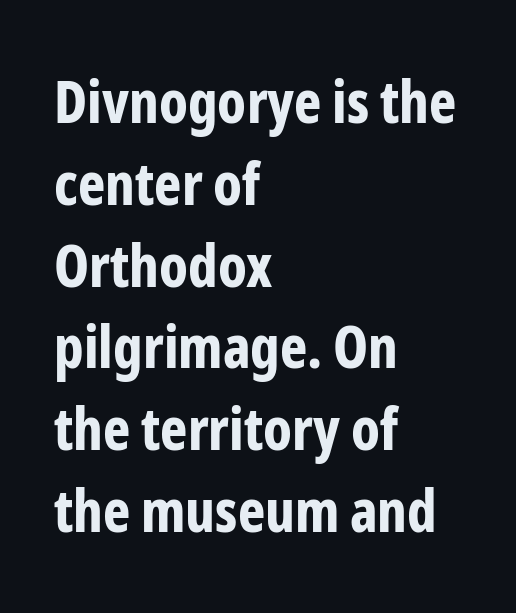
What kind of face is this? One without serifs — a sans. A typesetter would call this zero additional tracking. Typesetter's note: full bold, strokes at maximum text heaviness. Compared with typical paragraphs, the rows here are spaced about the same.
